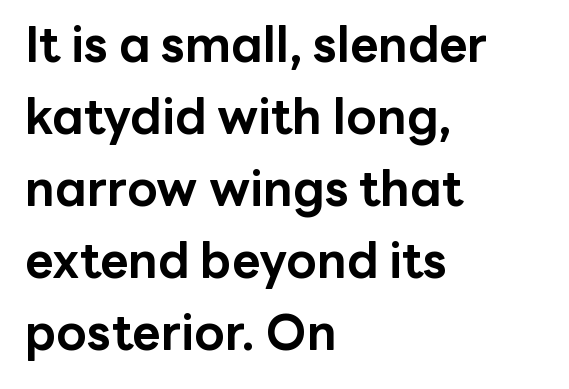
The image shows 49 px bold sans-serif type, upright; set left-aligned, normal line spacing (1.47x), normal letter spacing, not underlined; low stroke contrast and a medium x-height.
